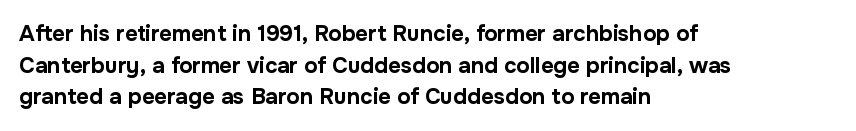
{"italic": "no", "bold": "yes", "underline": "no", "align": "left", "line_spacing": "normal", "line_spacing_ratio": 1.44, "letter_spacing": "normal", "letter_spacing_em": 0.0, "glyph_px": 22}
